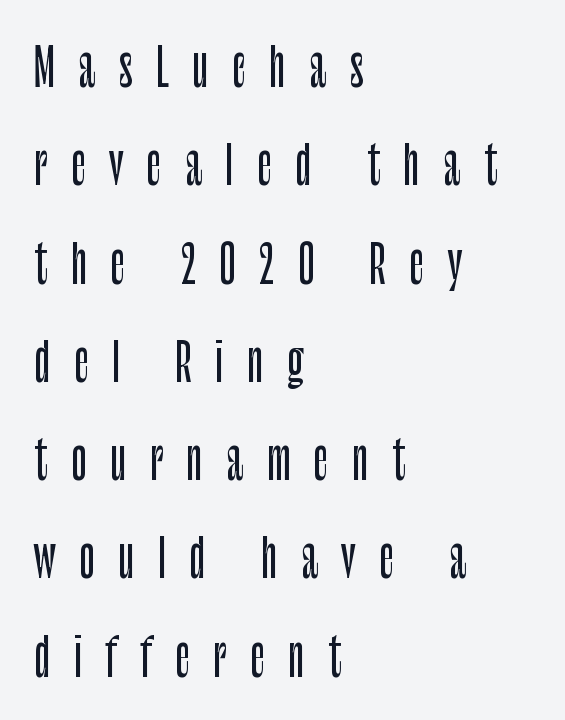
{"serif": "no", "italic": "no", "width": "condensed", "stroke_contrast": "low", "x_height": "large", "monospaced": "no", "underline": "no", "align": "left", "line_spacing_ratio": 1.89, "letter_spacing": "wide", "letter_spacing_em": 0.45, "glyph_px": 52}
